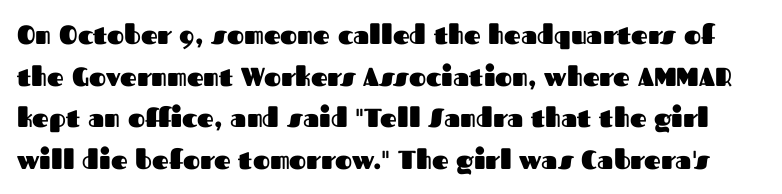
The image shows 26 px bold type, upright; set normal line spacing (1.6x), normal letter spacing, not underlined.
